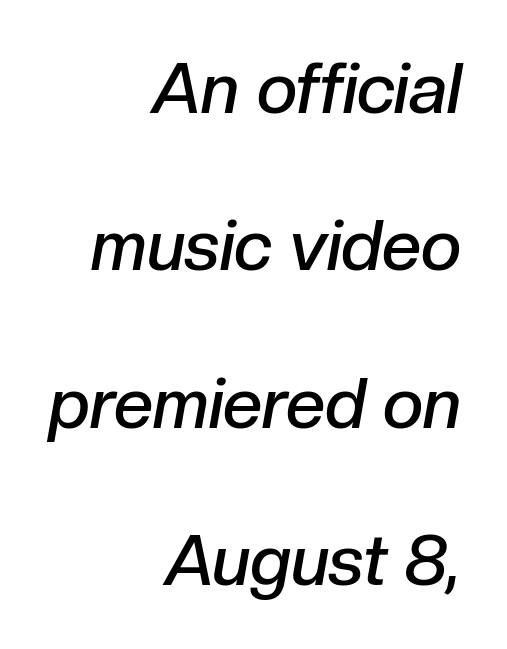
{"italic": "yes", "lean": "right", "slant_degrees": 10, "bold": "semi", "weight": "semibold", "width": "normal", "stroke_contrast": "low", "x_height": "medium", "monospaced": "no", "underline": "no", "align": "right", "line_spacing": "loose", "line_spacing_ratio": 2.25, "letter_spacing": "normal", "letter_spacing_em": 0.0, "glyph_px": 70}
